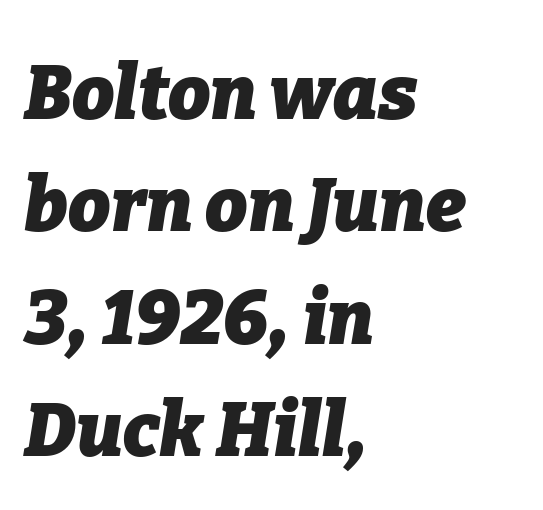
The image shows 75 px heavy type, italic (leaning right); set left-aligned, normal line spacing (1.5x), normal letter spacing, not underlined; low stroke contrast and a medium x-height.
